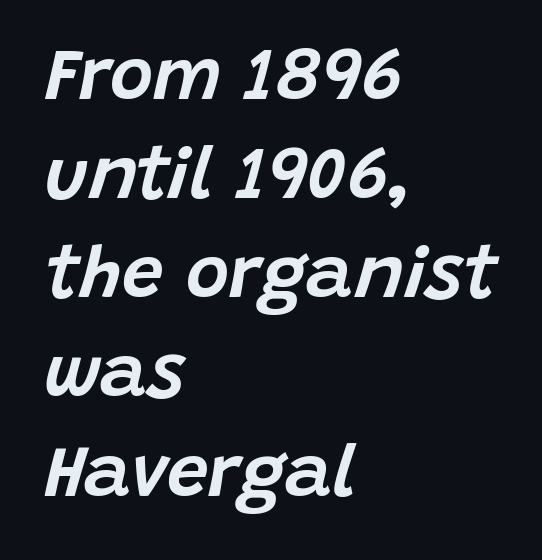
The gaps between neighbouring characters are ordinary and unremarkable. The rendering anchors every line to the left-hand side. The string is rendered with underlining switched off. This sample uses an oblique cut, with every glyph tilted off the vertical.
